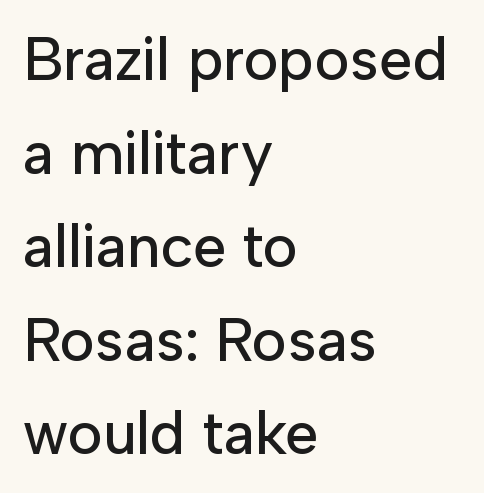
The image shows 60 px sans-serif type, upright; set left-aligned, normal line spacing (1.56x), normal letter spacing, not underlined; low stroke contrast and a medium x-height.
